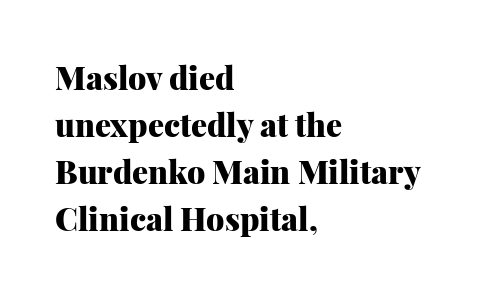
{"serif": "yes", "italic": "no", "bold": "yes", "weight": "heavy", "width": "normal", "stroke_contrast": "medium", "x_height": "medium", "monospaced": "no", "underline": "no", "align": "left", "line_spacing": "normal", "line_spacing_ratio": 1.47, "letter_spacing": "normal", "letter_spacing_em": 0.0, "glyph_px": 32}
